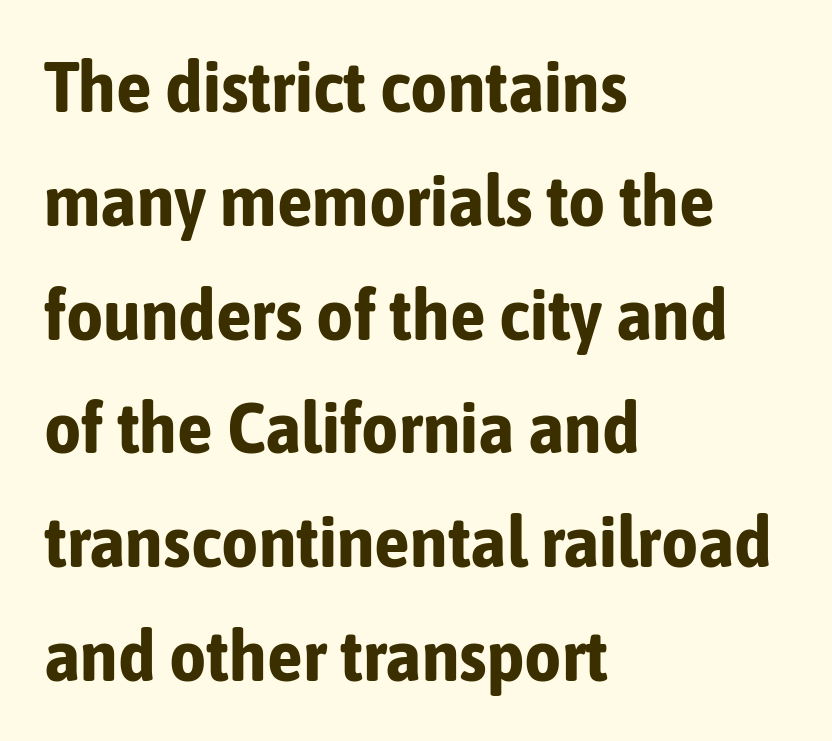
{"serif": "no", "italic": "no", "bold": "yes", "weight": "bold", "width": "condensed", "stroke_contrast": "low", "x_height": "medium", "monospaced": "no", "underline": "no", "align": "left", "line_spacing": "normal", "line_spacing_ratio": 1.58, "letter_spacing": "normal", "letter_spacing_em": 0.0, "glyph_px": 72}
